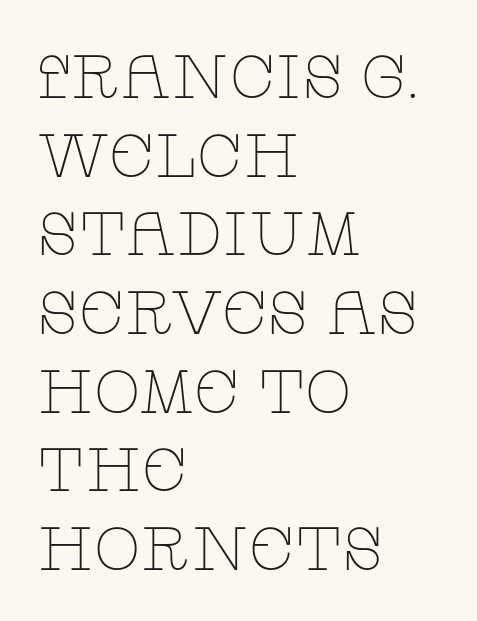
Q: Is the text bold? A: No.
Q: Is the text italic (slanted)? A: No, it is upright.
Q: Is the typeface a serif or a sans-serif typeface? A: Serif.
Q: Is the text underlined? A: No.
Q: How is the paragraph aligned? A: Left-aligned.
Q: Is the spacing between letters normal or unusually wide? A: Normal.
Q: Is the spacing between lines tight, normal or loose? A: Normal.
Q: Width (condensed, normal, or wide)? A: Wide.
Q: Stroke contrast? A: Low.
Q: x-height? A: Large.
Q: Monospaced? A: No.
